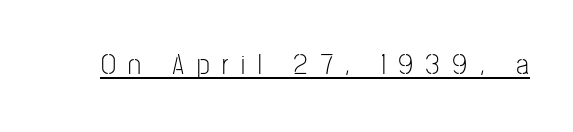
The face used here is proportionally spaced, like ordinary book or web type. A typographer would call this underscored text. The type sits square on the baseline with zero lean. Grotesque or geometric, the face here clearly has no serifs. Stroke mass is kept to a normal reading level or below. The gaps between neighbouring characters are conspicuously large.
